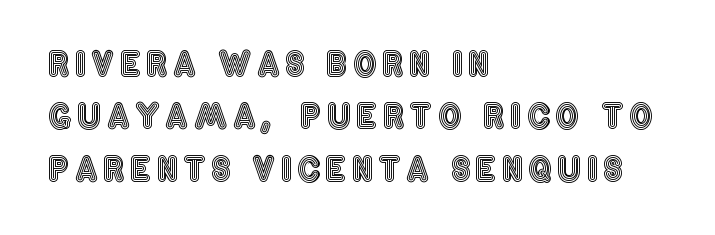
Evenly set lines give the paragraph a standard silhouette. Any mark beneath the type? The region is blank. The rendering uses natural spacing where letterforms have individual widths. The type sits square on the baseline with zero lean. The rendering anchors every line to the left-hand side.
